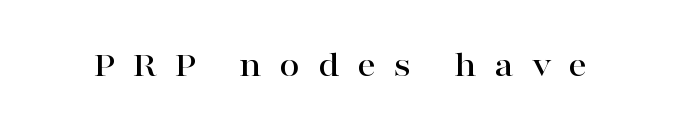
Q: Is the text italic (slanted)? A: No, it is upright.
Q: Is the typeface a serif or a sans-serif typeface? A: Serif.
Q: Is the text underlined? A: No.
Q: Is the spacing between letters normal or unusually wide? A: Unusually wide.
Q: Width (condensed, normal, or wide)? A: Wide.
Q: Stroke contrast? A: High.
Q: x-height? A: Medium.
Q: Monospaced? A: No.
